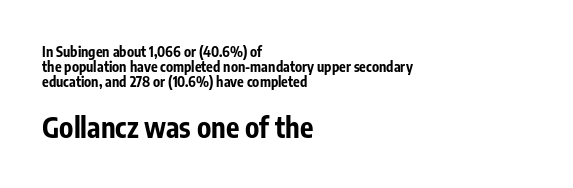
The image shows 28 px bold, condensed sans-serif type, upright; set left-aligned, tight line spacing (1.07x), normal letter spacing, not underlined; the second (bottom) block is 2.0x larger; low stroke contrast and a medium x-height.
